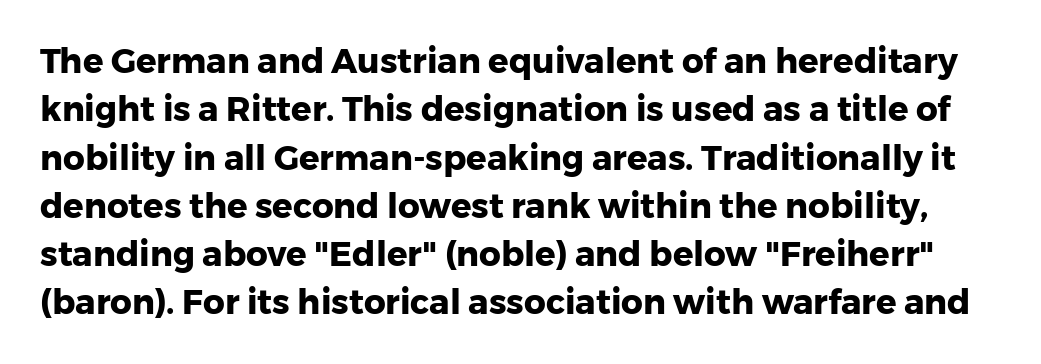
{"serif": "no", "italic": "no", "bold": "yes", "weight": "heavy", "width": "normal", "stroke_contrast": "low", "x_height": "medium", "monospaced": "no", "underline": "no", "line_spacing": "normal", "line_spacing_ratio": 1.42, "letter_spacing": "normal", "letter_spacing_em": 0.0, "glyph_px": 34}
